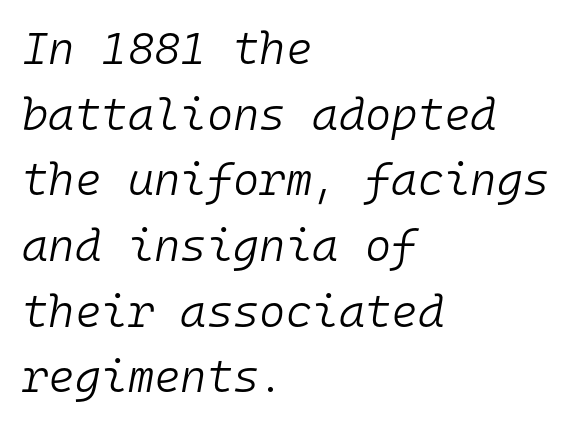
{"italic": "yes", "lean": "right", "slant_degrees": 10, "bold": "no", "weight": "light", "width": "normal", "stroke_contrast": "low", "x_height": "medium", "monospaced": "yes", "underline": "no", "align": "left", "line_spacing": "normal", "line_spacing_ratio": 1.46, "letter_spacing": "normal", "letter_spacing_em": 0.0, "glyph_px": 45}
